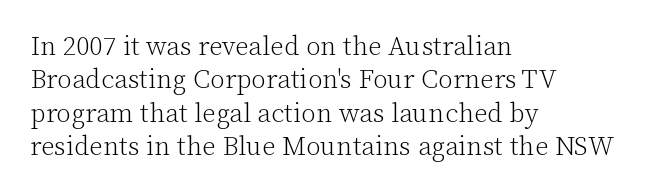
{"italic": "no", "bold": "no", "underline": "no", "align": "left", "line_spacing_ratio": 1.24, "letter_spacing": "normal", "letter_spacing_em": 0.0, "glyph_px": 27}
